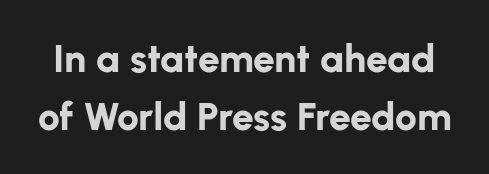
The image shows 39 px bold sans-serif type, upright; set normal line spacing (1.48x), normal letter spacing, not underlined; low stroke contrast and a medium x-height.
